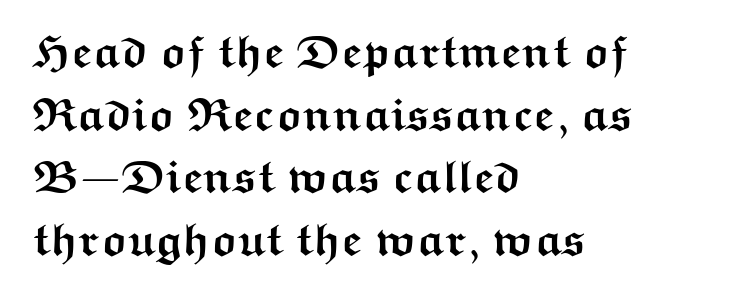
{"serif": "no", "italic": "no", "bold": "yes", "weight": "semibold", "width": "wide", "stroke_contrast": "medium", "x_height": "medium", "monospaced": "no", "underline": "no", "align": "left", "line_spacing": "normal", "line_spacing_ratio": 1.36, "letter_spacing": "normal", "letter_spacing_em": 0.0, "glyph_px": 46}
